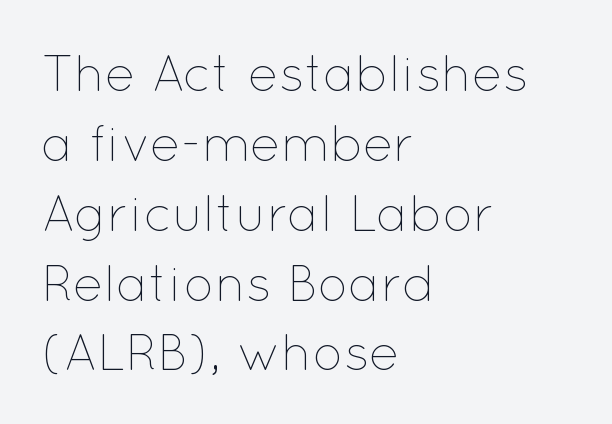
The image shows 51 px thin type, upright; set left-aligned, normal line spacing (1.37x), normal letter spacing, not underlined; low stroke contrast and a medium x-height.
